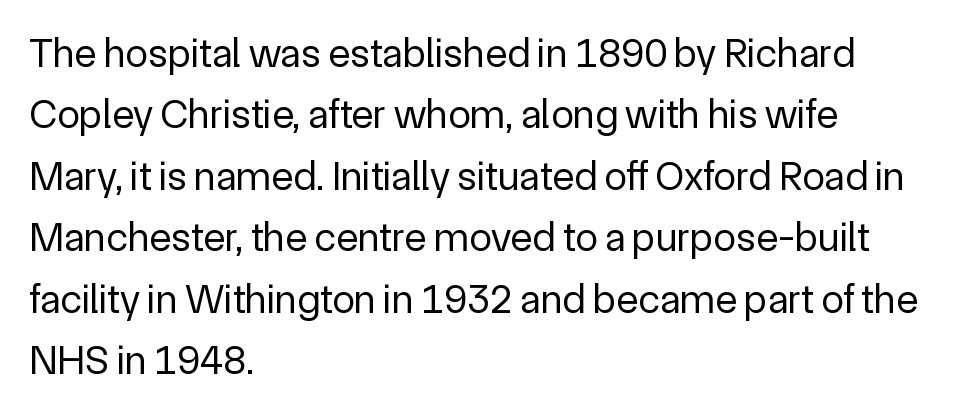
What kind of face is this? One without serifs — a sans. This is the regular roman posture of the typeface. Horizontal bands of white between lines are of average thickness. Is the block centered? No — it sits flush against the left margin. This sample uses plain, unmodified letter spacing. Bold? No — there's no thickening of the strokes.
